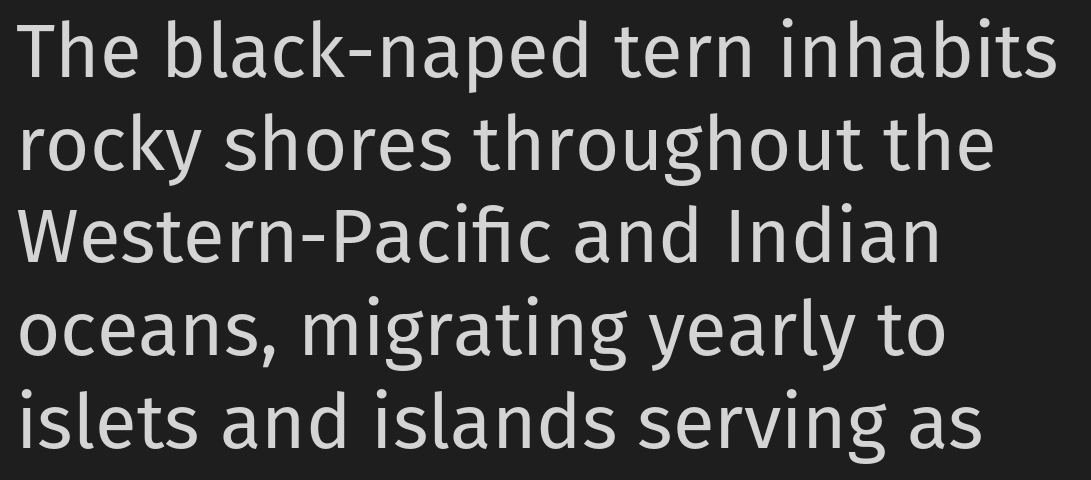
The image shows 76 px regular-weight sans-serif type, upright; set left-aligned, line spacing 1.22x, normal letter spacing, not underlined; low stroke contrast and a medium x-height.
